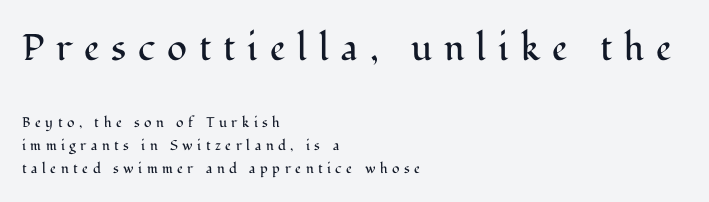
These lines are set flush left with a ragged right edge. I'd call this a serif setting — the letters wear small feet. You can tell it's not italic because the verticals are truly vertical. Regular leading.
